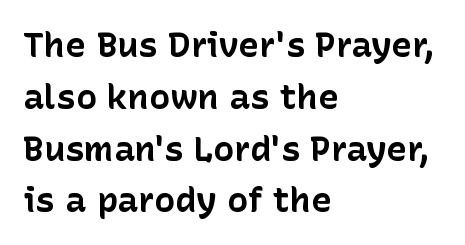
Q: Is the text bold? A: Yes.
Q: Is the text italic (slanted)? A: No, it is upright.
Q: Is the typeface a serif or a sans-serif typeface? A: Sans-serif.
Q: Is the text underlined? A: No.
Q: How is the paragraph aligned? A: Left-aligned.
Q: Is the spacing between letters normal or unusually wide? A: Normal.
Q: Is the spacing between lines tight, normal or loose? A: Normal.
Q: Width (condensed, normal, or wide)? A: Normal.
Q: Stroke contrast? A: Low.
Q: x-height? A: Medium.
Q: Monospaced? A: No.
